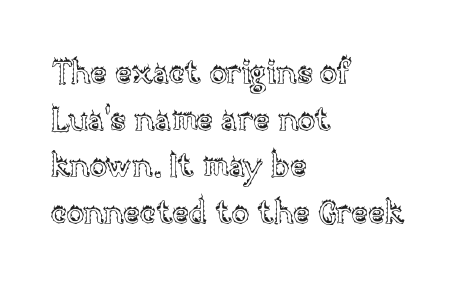
Anything drawn beneath the words? Only blank space. Italic: no, the glyphs are upright roman. Think of a printed novel: that variable character pitch is what you see here. Layout note: lines flush left. Look at the tracking — it's just the regular setting, nothing added.
